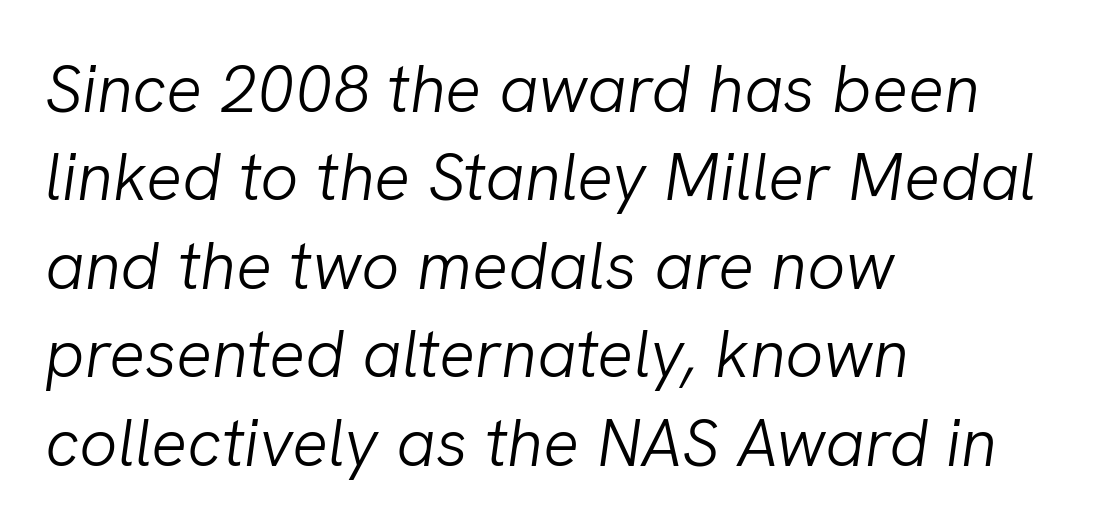
The image shows 67 px light type, italic (leaning right); set left-aligned, normal line spacing (1.32x), normal letter spacing, not underlined; low stroke contrast and a medium x-height.
